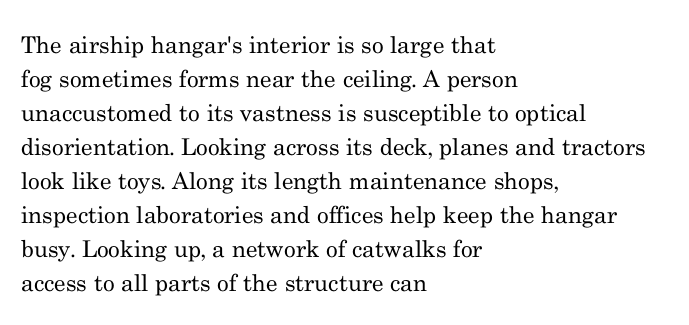
The image shows 23 px text type, upright; set left-aligned, normal line spacing (1.48x), normal letter spacing, not underlined.
